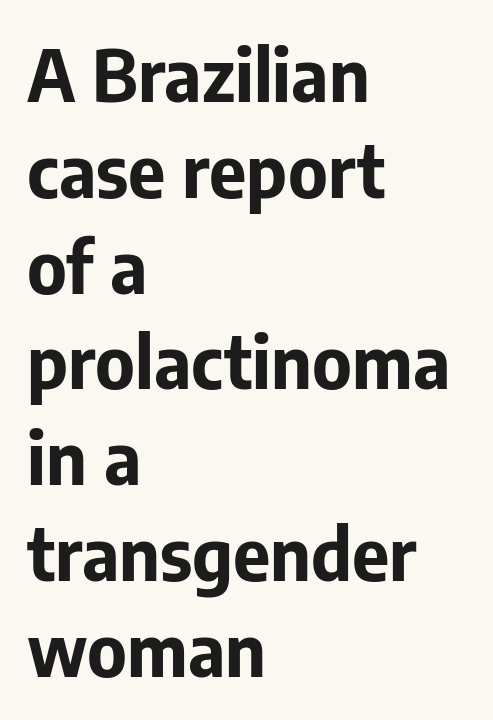
The image shows 72 px bold sans-serif type, upright; set left-aligned, normal line spacing (1.33x), normal letter spacing, not underlined; low stroke contrast and a medium x-height.
